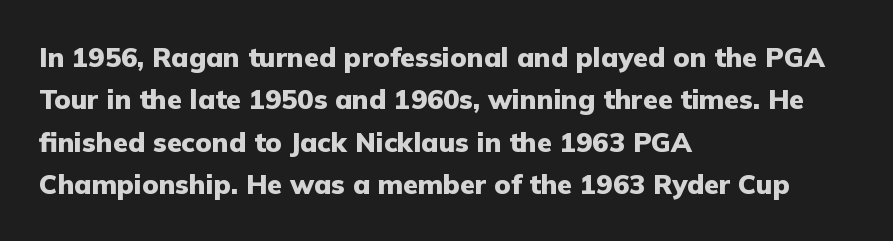
{"italic": "no", "bold": "yes", "underline": "no", "align": "left", "line_spacing": "normal", "line_spacing_ratio": 1.57, "letter_spacing": "normal", "letter_spacing_em": 0.0, "glyph_px": 27}
